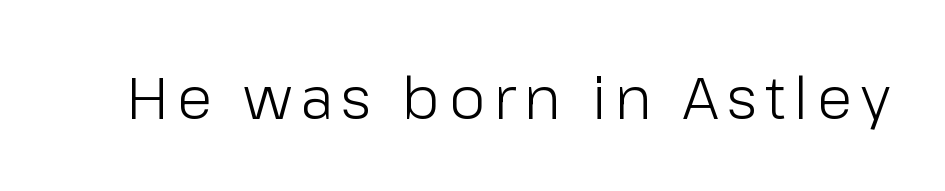
{"serif": "no", "italic": "no", "bold": "no", "weight": "light", "width": "normal", "stroke_contrast": "low", "x_height": "medium", "monospaced": "no", "underline": "no", "glyph_px": 59}
